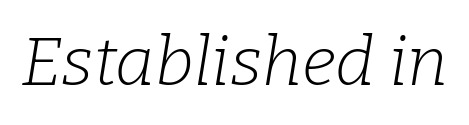
The image shows 68 px light serif type, italic (leaning right); set normal letter spacing, not underlined; low stroke contrast and a medium x-height.
